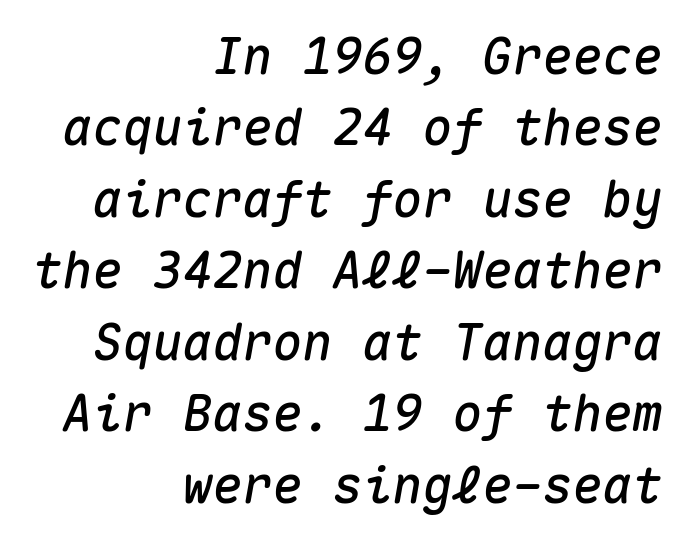
The rendering uses a moderate line-height, typical for paragraphs. Yep, that's italic — everything's leaning. Each row of text sits above clean, open space. Here the designer chose a console-style face with uniform glyph widths.
